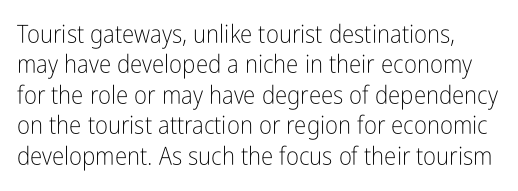
Q: Is the text bold? A: No.
Q: Is the text italic (slanted)? A: No, it is upright.
Q: Is the text underlined? A: No.
Q: Is the spacing between letters normal or unusually wide? A: Normal.
